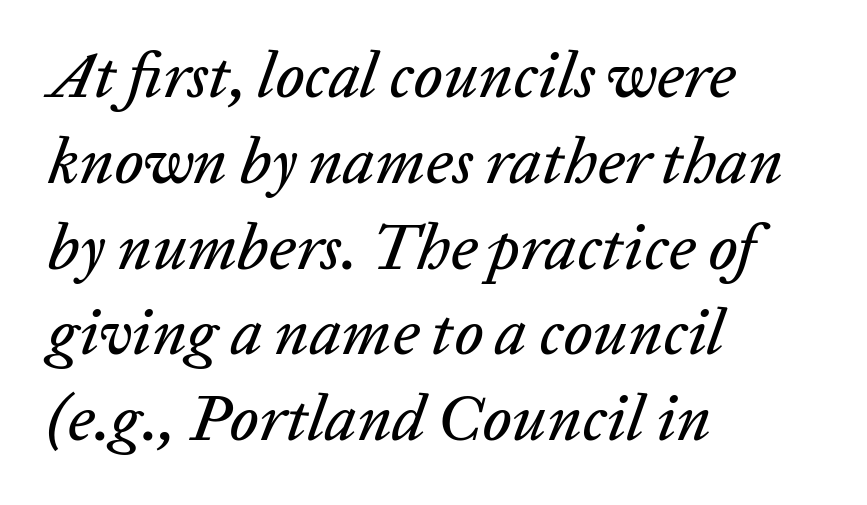
{"italic": "yes", "lean": "right", "slant_degrees": 20, "width": "normal", "stroke_contrast": "low", "x_height": "medium", "monospaced": "no", "underline": "no", "align": "left", "line_spacing": "normal", "line_spacing_ratio": 1.34, "letter_spacing": "normal", "letter_spacing_em": 0.0, "glyph_px": 64}
